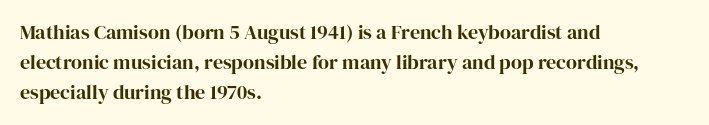
{"italic": "no", "underline": "no", "align": "left", "line_spacing": "normal", "line_spacing_ratio": 1.49, "letter_spacing": "normal", "letter_spacing_em": 0.0, "glyph_px": 20}
